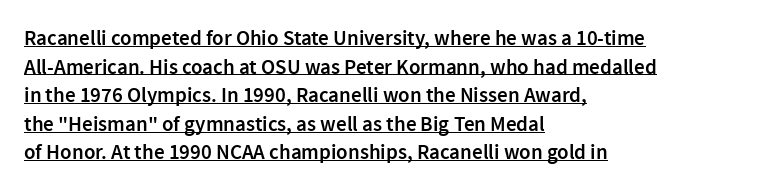
The image shows 21 px text type, upright; set left-aligned, normal line spacing (1.36x), normal letter spacing, underlined.
